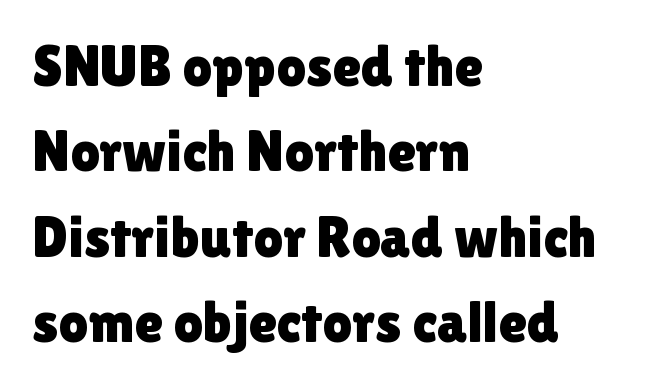
Q: Is the text italic (slanted)? A: No, it is upright.
Q: Is the typeface a serif or a sans-serif typeface? A: Sans-serif.
Q: Is the text underlined? A: No.
Q: How is the paragraph aligned? A: Left-aligned.
Q: Is the spacing between letters normal or unusually wide? A: Normal.
Q: Is the spacing between lines tight, normal or loose? A: Normal.
Q: Width (condensed, normal, or wide)? A: Normal.
Q: x-height? A: Medium.
Q: Monospaced? A: No.
